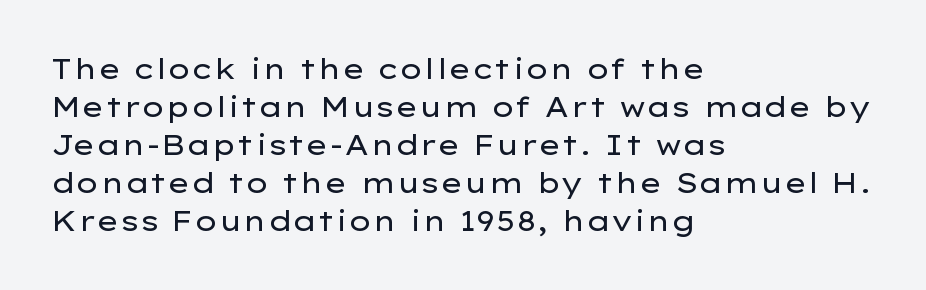
The image shows 28 px regular-weight, wide sans-serif type, upright; set left-aligned, normal line spacing (1.36x), normal letter spacing, not underlined; low stroke contrast and a medium x-height.
